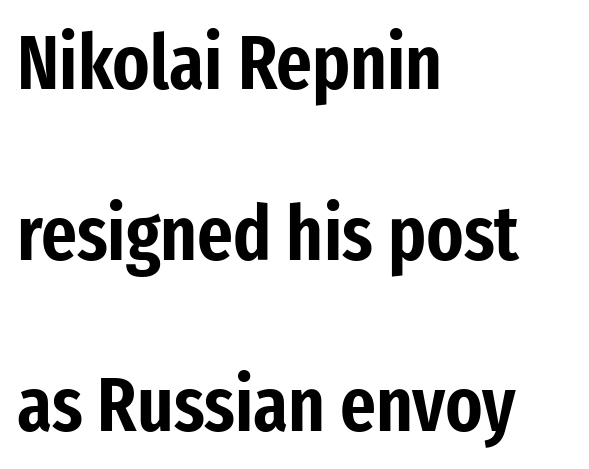
Q: Is the text italic (slanted)? A: No, it is upright.
Q: Is the typeface a serif or a sans-serif typeface? A: Sans-serif.
Q: Is the text underlined? A: No.
Q: How is the paragraph aligned? A: Left-aligned.
Q: Is the spacing between letters normal or unusually wide? A: Normal.
Q: Is the spacing between lines tight, normal or loose? A: Loose.
Q: Width (condensed, normal, or wide)? A: Condensed.
Q: Stroke contrast? A: Low.
Q: x-height? A: Medium.
Q: Monospaced? A: No.
